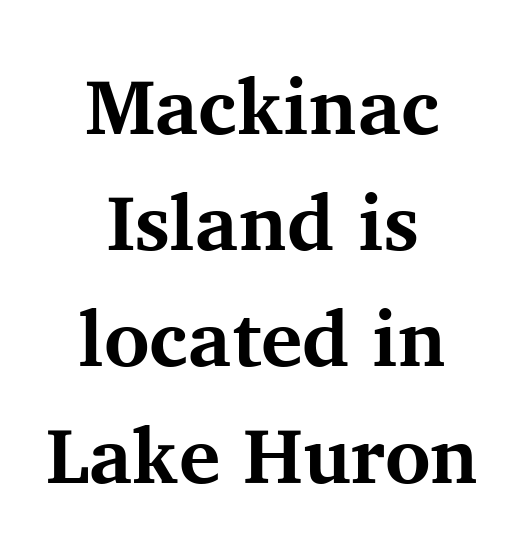
Q: Is the text bold? A: Yes.
Q: Is the text italic (slanted)? A: No, it is upright.
Q: Is the typeface a serif or a sans-serif typeface? A: Serif.
Q: Is the text underlined? A: No.
Q: How is the paragraph aligned? A: Centered.
Q: Is the spacing between letters normal or unusually wide? A: Normal.
Q: Is the spacing between lines tight, normal or loose? A: Normal.
Q: Width (condensed, normal, or wide)? A: Normal.
Q: Stroke contrast? A: Medium.
Q: x-height? A: Medium.
Q: Monospaced? A: No.
